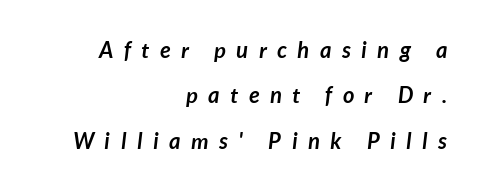
Q: Is the text bold? A: Yes.
Q: Is the text underlined? A: No.
Q: How is the paragraph aligned? A: Right-aligned.
Q: Is the spacing between letters normal or unusually wide? A: Unusually wide.
Q: Is the spacing between lines tight, normal or loose? A: Loose.
